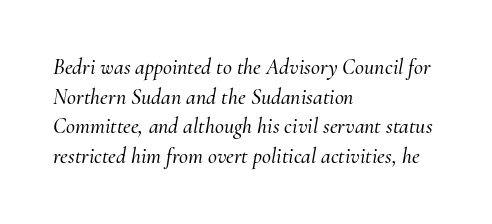
Type without underlining. Quick note: interline space is typical. The ragged edge is on the right, which tells us the setting is flush left. The whole block is typeset with a tilt. Nobody touched the tracking dial on this one.
